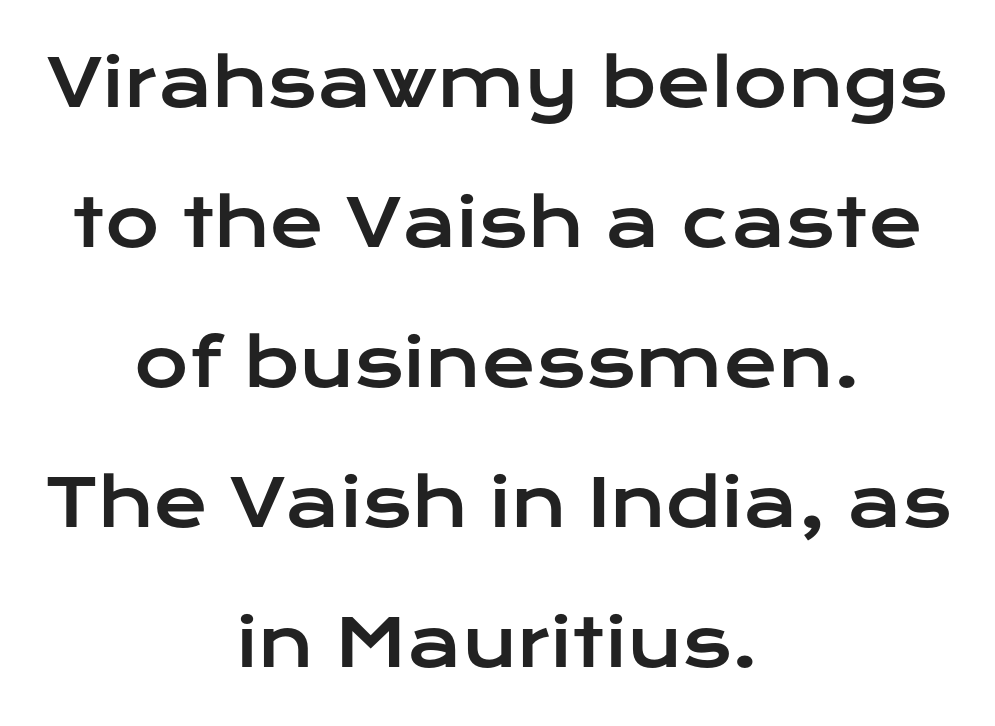
Q: Is the text italic (slanted)? A: No, it is upright.
Q: Is the typeface a serif or a sans-serif typeface? A: Sans-serif.
Q: Is the text underlined? A: No.
Q: How is the paragraph aligned? A: Centered.
Q: Is the spacing between letters normal or unusually wide? A: Normal.
Q: Is the spacing between lines tight, normal or loose? A: Loose.
Q: Width (condensed, normal, or wide)? A: Wide.
Q: Stroke contrast? A: Low.
Q: x-height? A: Medium.
Q: Monospaced? A: No.
